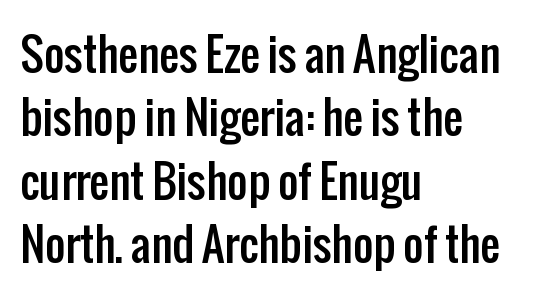
Q: Is the text italic (slanted)? A: No, it is upright.
Q: Is the typeface a serif or a sans-serif typeface? A: Sans-serif.
Q: Is the text underlined? A: No.
Q: How is the paragraph aligned? A: Left-aligned.
Q: Is the spacing between letters normal or unusually wide? A: Normal.
Q: Is the spacing between lines tight, normal or loose? A: Normal.
Q: Width (condensed, normal, or wide)? A: Condensed.
Q: Stroke contrast? A: Low.
Q: x-height? A: Medium.
Q: Monospaced? A: No.
